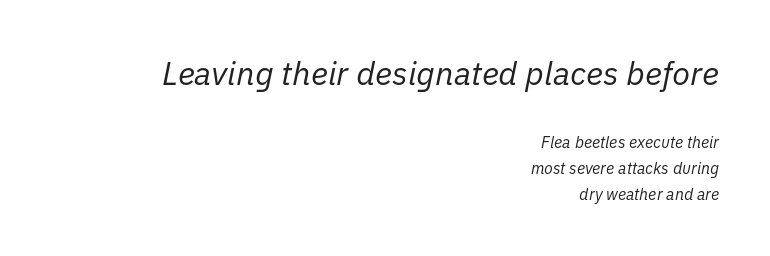
The image shows 33 px regular-weight type, italic (leaning right); set right-aligned, normal line spacing (1.62x), normal letter spacing, not underlined; the first (top) block is 2.06x larger; low stroke contrast and a medium x-height.
